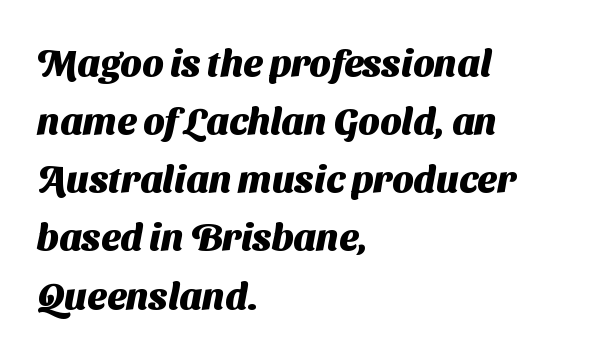
Q: Is the text bold? A: Yes.
Q: Is the typeface a serif or a sans-serif typeface? A: Sans-serif.
Q: Is the text underlined? A: No.
Q: How is the paragraph aligned? A: Left-aligned.
Q: Is the spacing between letters normal or unusually wide? A: Normal.
Q: Is the spacing between lines tight, normal or loose? A: Normal.
Q: Width (condensed, normal, or wide)? A: Normal.
Q: Stroke contrast? A: Medium.
Q: x-height? A: Medium.
Q: Monospaced? A: No.
